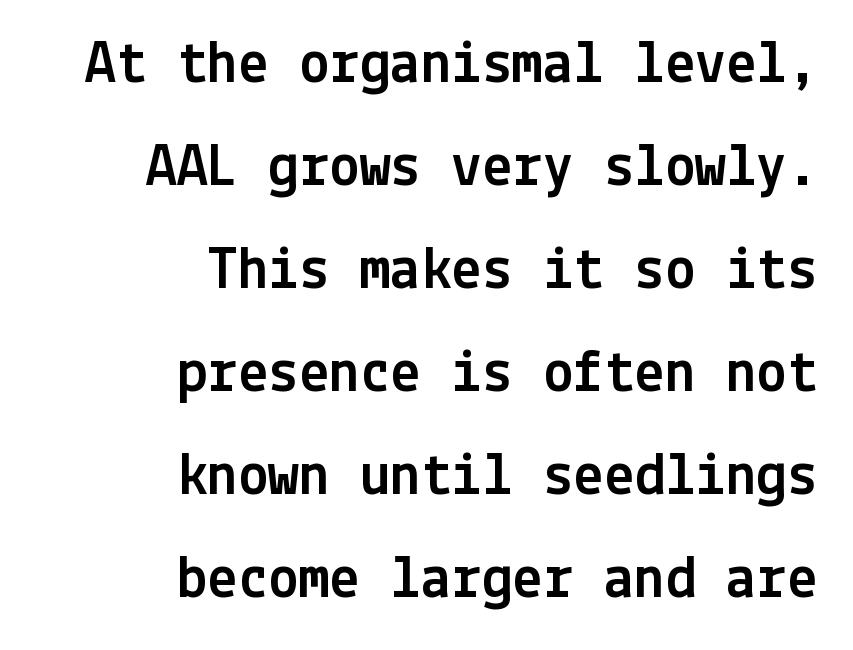
Q: Is the text italic (slanted)? A: No, it is upright.
Q: Is the typeface a serif or a sans-serif typeface? A: Sans-serif.
Q: Is the text underlined? A: No.
Q: How is the paragraph aligned? A: Right-aligned.
Q: Is the spacing between letters normal or unusually wide? A: Normal.
Q: Is the spacing between lines tight, normal or loose? A: Normal.
Q: Width (condensed, normal, or wide)? A: Normal.
Q: x-height? A: Medium.
